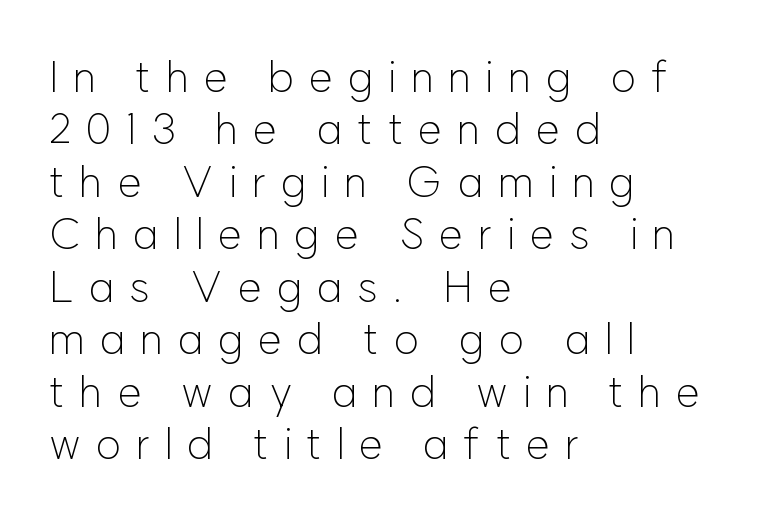
The image shows 43 px light sans-serif type, upright; set left-aligned, line spacing 1.22x, unusually wide letter spacing (+0.35 em), not underlined; low stroke contrast and a medium x-height.
